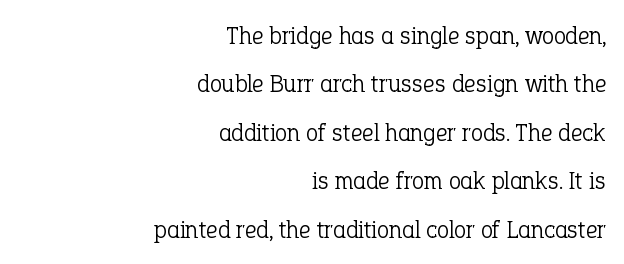
Q: Is the text bold? A: No.
Q: Is the text italic (slanted)? A: No, it is upright.
Q: Is the text underlined? A: No.
Q: How is the paragraph aligned? A: Right-aligned.
Q: Is the spacing between letters normal or unusually wide? A: Normal.
Q: Is the spacing between lines tight, normal or loose? A: Loose.
